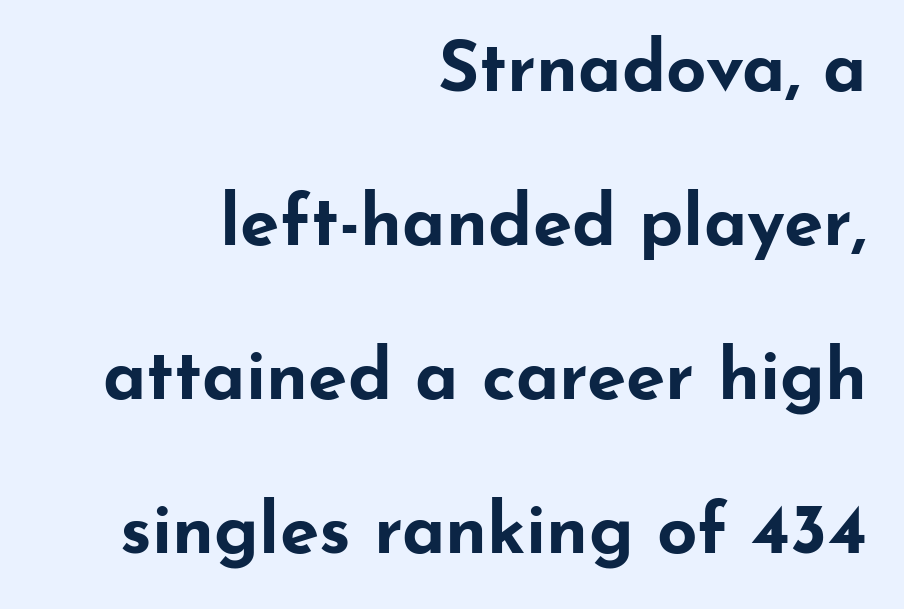
Q: Is the text bold? A: Yes.
Q: Is the text italic (slanted)? A: No, it is upright.
Q: Is the typeface a serif or a sans-serif typeface? A: Sans-serif.
Q: Is the text underlined? A: No.
Q: How is the paragraph aligned? A: Right-aligned.
Q: Is the spacing between letters normal or unusually wide? A: Normal.
Q: Is the spacing between lines tight, normal or loose? A: Loose.
Q: Width (condensed, normal, or wide)? A: Wide.
Q: Stroke contrast? A: Low.
Q: x-height? A: Small.
Q: Monospaced? A: No.
